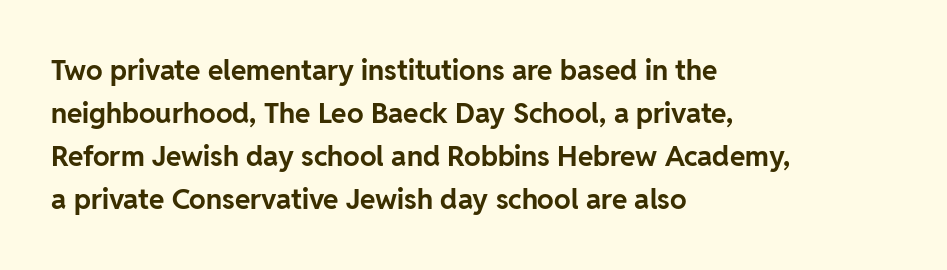
{"serif": "no", "italic": "no", "bold": "yes", "weight": "bold", "width": "normal", "stroke_contrast": "low", "x_height": "medium", "monospaced": "no", "underline": "no", "align": "left", "line_spacing": "normal", "line_spacing_ratio": 1.54, "letter_spacing": "normal", "letter_spacing_em": 0.0, "glyph_px": 28}
